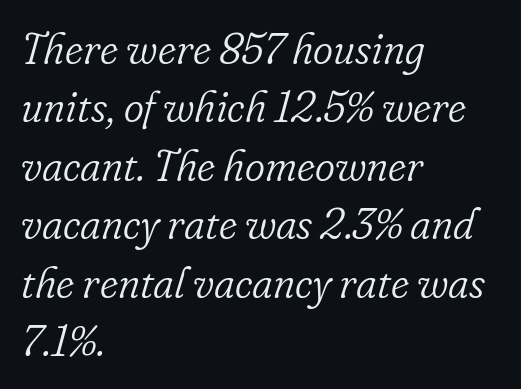
{"serif": "yes", "italic": "yes", "lean": "right", "slant_degrees": 16, "bold": "no", "weight": "light", "width": "normal", "stroke_contrast": "low", "x_height": "small", "monospaced": "no", "underline": "no", "align": "left", "line_spacing": "normal", "line_spacing_ratio": 1.36, "letter_spacing": "normal", "letter_spacing_em": 0.0, "glyph_px": 43}
